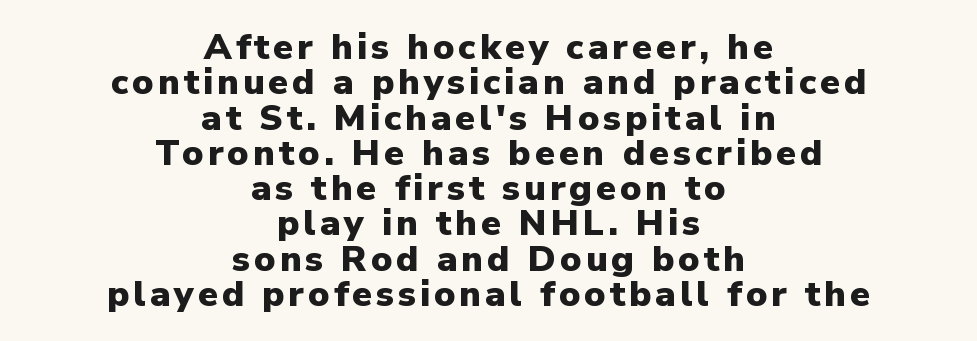
{"serif": "no", "italic": "no", "bold": "yes", "weight": "heavy", "width": "normal", "stroke_contrast": "low", "x_height": "medium", "monospaced": "no", "underline": "no", "align": "center", "line_spacing": "tight", "line_spacing_ratio": 0.98, "glyph_px": 36}
